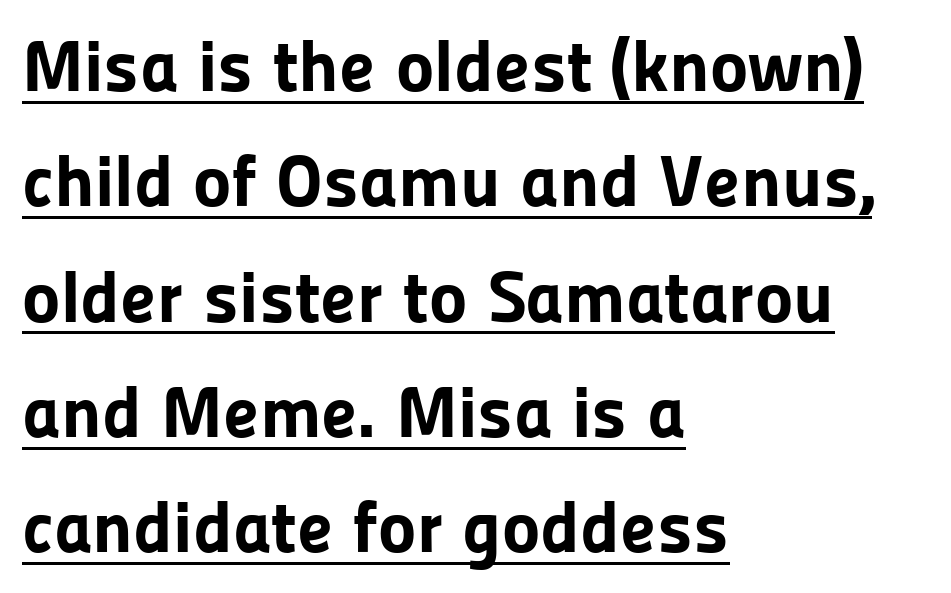
Q: Is the text bold? A: Yes.
Q: Is the text italic (slanted)? A: No, it is upright.
Q: Is the typeface a serif or a sans-serif typeface? A: Sans-serif.
Q: Is the text underlined? A: Yes.
Q: How is the paragraph aligned? A: Left-aligned.
Q: Is the spacing between letters normal or unusually wide? A: Normal.
Q: Is the spacing between lines tight, normal or loose? A: Normal.
Q: Width (condensed, normal, or wide)? A: Normal.
Q: Stroke contrast? A: Low.
Q: x-height? A: Medium.
Q: Monospaced? A: No.
